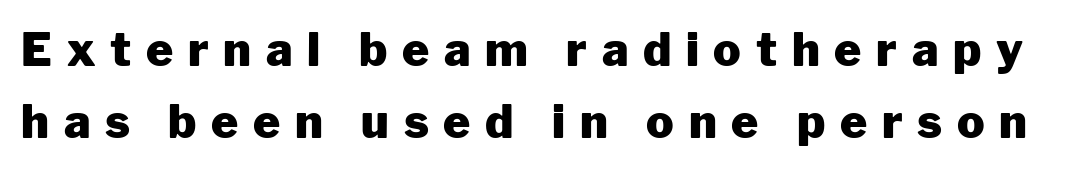
If you measured baseline to baseline, you'd find a middling distance. No italicization has been applied; the sample stays upright. Type style note: lacks serifs. Plenty of ink on the page — the face is bold. The passage shown is typed in a proportional face where columns would drift.
